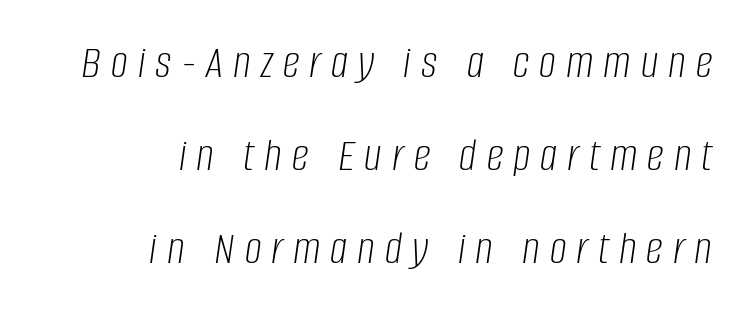
Q: Is the text bold? A: No.
Q: Is the text italic (slanted)? A: Yes, it leans right by about 8 degrees.
Q: Is the text underlined? A: No.
Q: How is the paragraph aligned? A: Right-aligned.
Q: Is the spacing between letters normal or unusually wide? A: Unusually wide.
Q: Is the spacing between lines tight, normal or loose? A: Loose.
Q: Width (condensed, normal, or wide)? A: Condensed.
Q: Stroke contrast? A: Low.
Q: x-height? A: Large.
Q: Monospaced? A: No.
